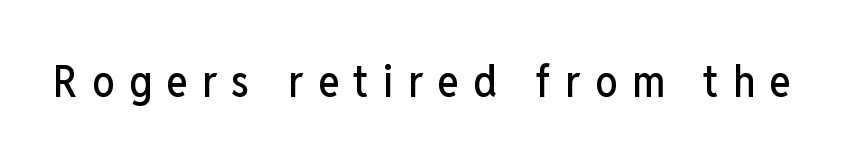
{"serif": "no", "italic": "no", "width": "condensed", "stroke_contrast": "low", "x_height": "medium", "monospaced": "no", "underline": "no", "letter_spacing": "wide", "letter_spacing_em": 0.33, "glyph_px": 44}
